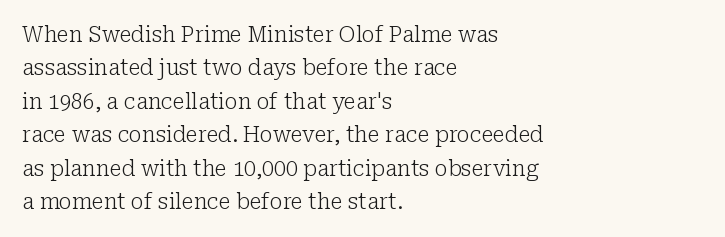
{"italic": "no", "bold": "no", "underline": "no", "align": "left", "line_spacing": "normal", "line_spacing_ratio": 1.59, "letter_spacing": "normal", "letter_spacing_em": 0.0, "glyph_px": 21}
